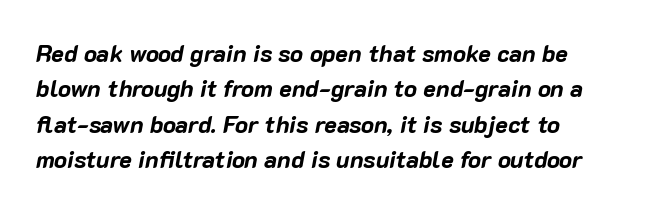
Q: Is the text bold? A: Yes.
Q: Is the text italic (slanted)? A: Yes, it leans right by about 10 degrees.
Q: Is the text underlined? A: No.
Q: Is the spacing between letters normal or unusually wide? A: Normal.
Q: Is the spacing between lines tight, normal or loose? A: Normal.
